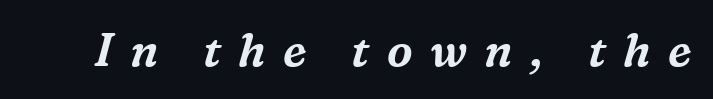
Q: Is the text italic (slanted)? A: Yes, it leans right by about 16 degrees.
Q: Is the typeface a serif or a sans-serif typeface? A: Serif.
Q: Is the text underlined? A: No.
Q: Is the spacing between letters normal or unusually wide? A: Unusually wide.
Q: Width (condensed, normal, or wide)? A: Normal.
Q: Stroke contrast? A: Medium.
Q: x-height? A: Medium.
Q: Monospaced? A: No.
